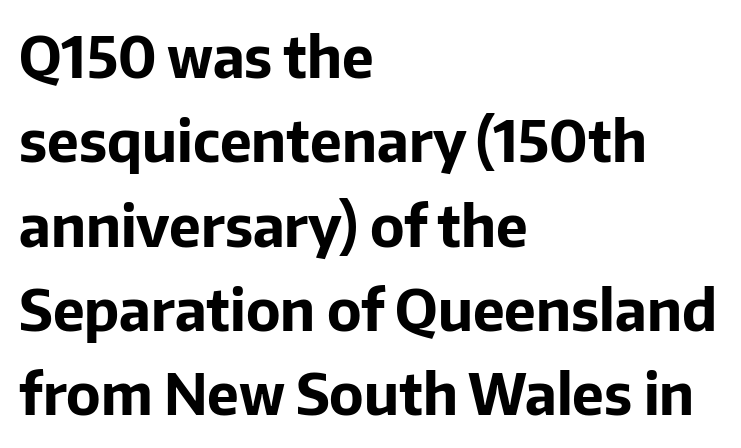
{"serif": "no", "italic": "no", "bold": "yes", "weight": "bold", "width": "normal", "stroke_contrast": "low", "x_height": "medium", "monospaced": "no", "underline": "no", "align": "left", "line_spacing": "normal", "line_spacing_ratio": 1.48, "letter_spacing": "normal", "letter_spacing_em": 0.0, "glyph_px": 57}
